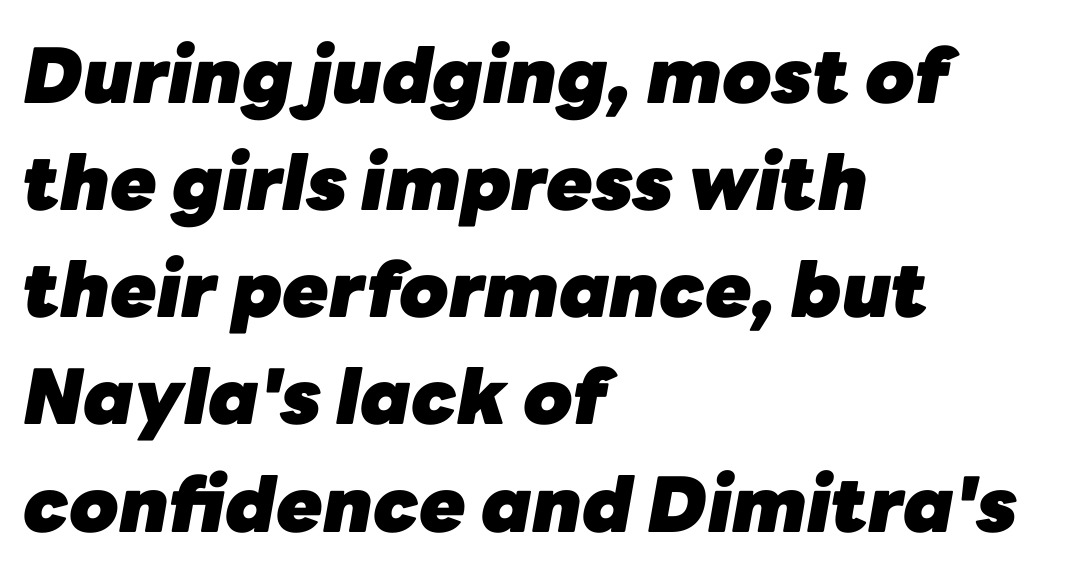
These lines stack with their left ends in a neat column. These lines keep a tight, regular rhythm from letter to letter. A clean baseline with only descenders dipping below it. A typesetter would call this leading conventional body-copy spacing. Characters are canted at an angle relative to the baseline's perpendicular.
